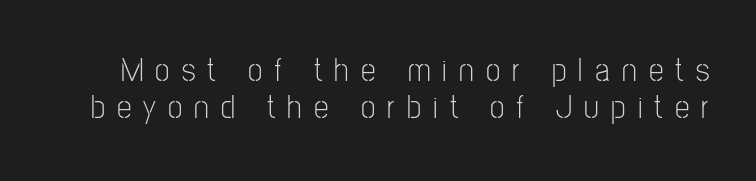
Quick note: not italic, upright. Here the designer chose a conventional face with non-uniform glyph widths. Tracking value appears strongly positive — letters spread wide. Very little white space separates one row of letters from the next. The passage shown is not underscored anywhere. Heaviness? Minimal to ordinary, like unemphasized prose.
